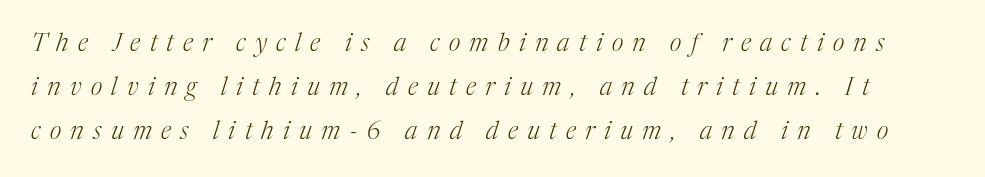
{"italic": "yes", "lean": "right", "slant_degrees": 17, "bold": "no", "underline": "no", "line_spacing_ratio": 1.77, "letter_spacing": "wide", "letter_spacing_em": 0.37, "glyph_px": 25}
